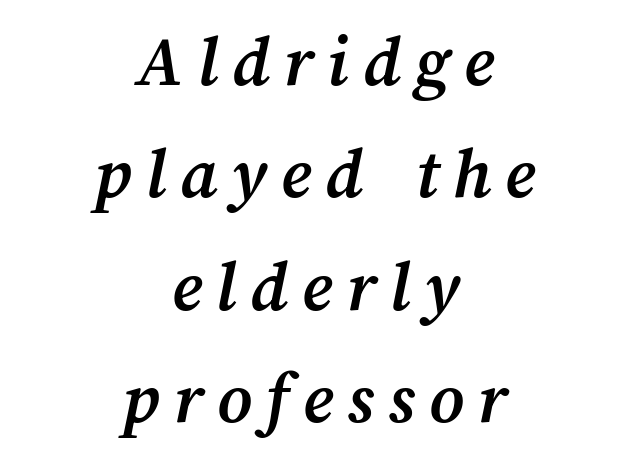
The space between consecutive lines is moderate. You could not count columns in this text — the font is proportionally spaced. Pretty heavy lettering here — definitely bold. A bare baseline throughout the passage. Visually the block forms a symmetrical silhouette, jagged on both flanks.
